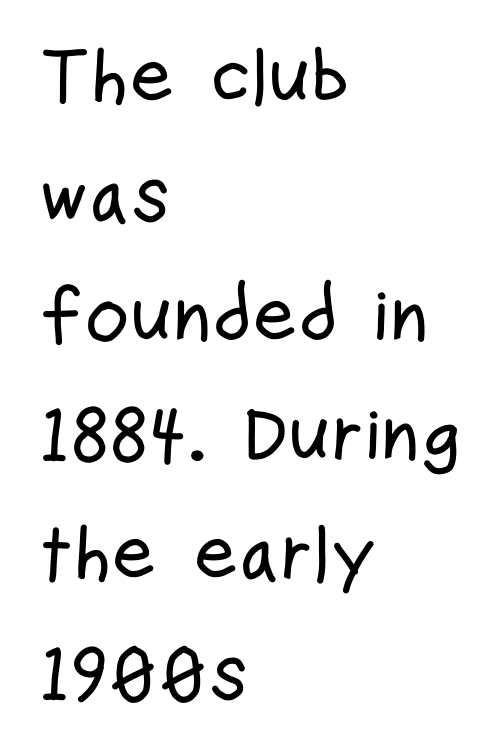
Character widths vary here, with narrow letters taking less room than wide ones. The lettering holds an erect, upright posture throughout. The lines are quadded left. What's the leading like? Ordinary, nothing unusual. Plain, unruled lines of type.
